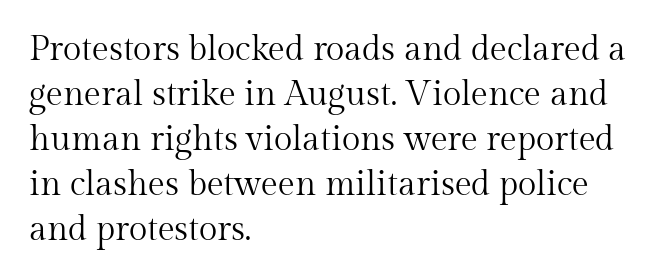
No chunkiness to these letters — they're not bold. Is there much room between lines? A standard amount, neither cramped nor airy. Any mark beneath the type? The region is blank. Each letter keeps its own natural width here, so spacing adapts to shape. Italic? Not at all — the glyphs are vertical.
